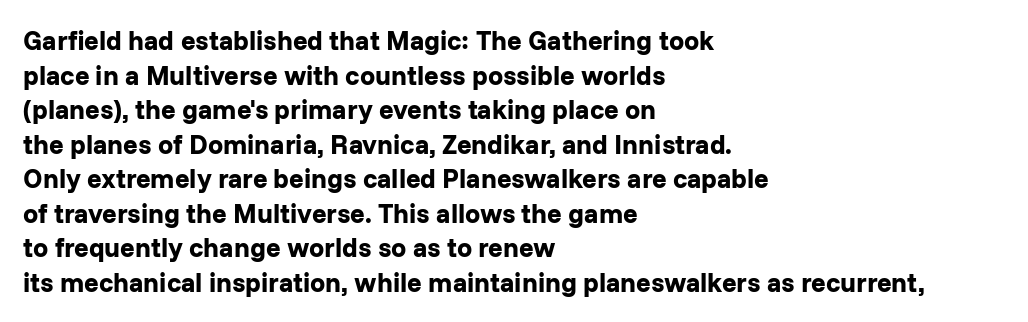
The image shows 27 px bold type, upright; set left-aligned, normal line spacing (1.28x), normal letter spacing, not underlined.
